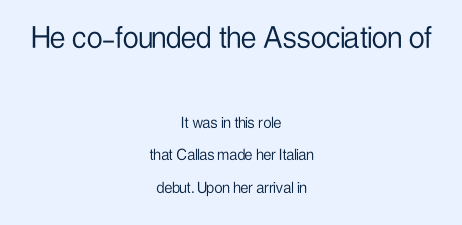
{"serif": "no", "italic": "no", "bold": "no", "weight": "light", "width": "condensed", "stroke_contrast": "low", "x_height": "medium", "monospaced": "no", "underline": "no", "align": "center", "line_spacing_ratio": 1.8, "letter_spacing": "normal", "letter_spacing_em": 0.0, "larger_block": "first", "size_ratio": 1.94, "glyph_px": 35}
